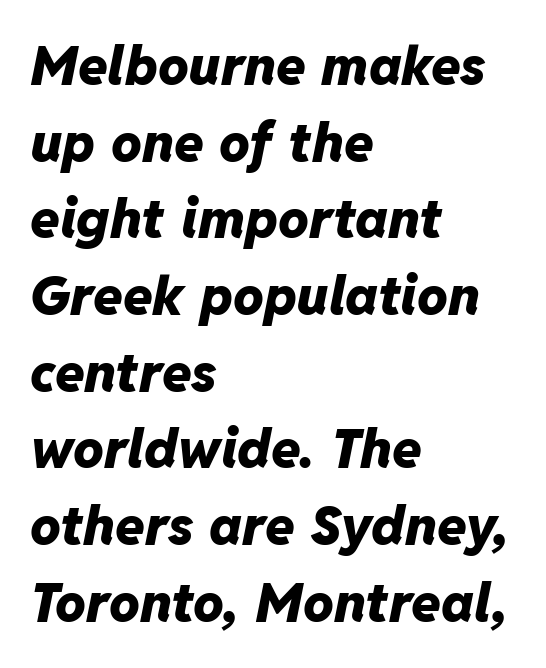
The image shows 54 px heavy type, italic (leaning right); set left-aligned, normal line spacing (1.42x), normal letter spacing, not underlined; low stroke contrast and a medium x-height.
